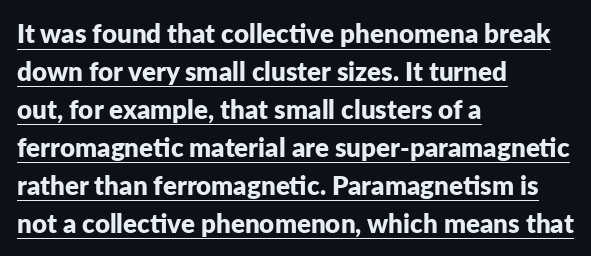
The image shows 26 px bold type, upright; set left-aligned, normal line spacing (1.46x), normal letter spacing, underlined.
